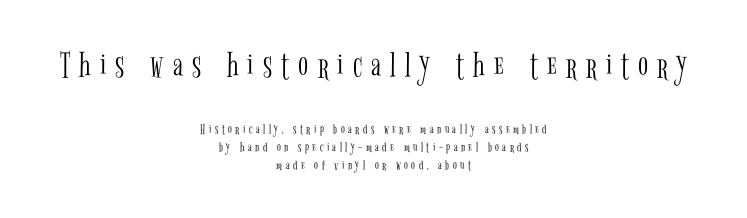
Q: Is the text bold? A: No.
Q: Is the text italic (slanted)? A: No, it is upright.
Q: Is the typeface a serif or a sans-serif typeface? A: Serif.
Q: Is the text underlined? A: No.
Q: How is the paragraph aligned? A: Centered.
Q: Is the spacing between letters normal or unusually wide? A: Unusually wide.
Q: Is the spacing between lines tight, normal or loose? A: Normal.
Q: Which block of text is set in a larger size, the first (top) or the second (bottom)? A: The first (top) one.
Q: Width (condensed, normal, or wide)? A: Condensed.
Q: Stroke contrast? A: Low.
Q: x-height? A: Medium.
Q: Monospaced? A: No.
